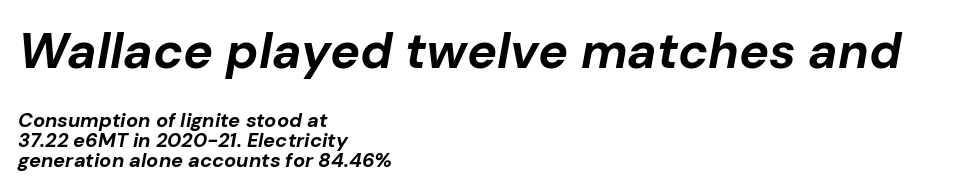
Which chunk is bigger? The first one — the top block dwarfs the bottom. You'd pick this weight for a headline — it's a proper bold. Lines of text with bare space underneath. No extra tracking has been applied to these lines. Horizontal bands of white between lines are thin slivers.
